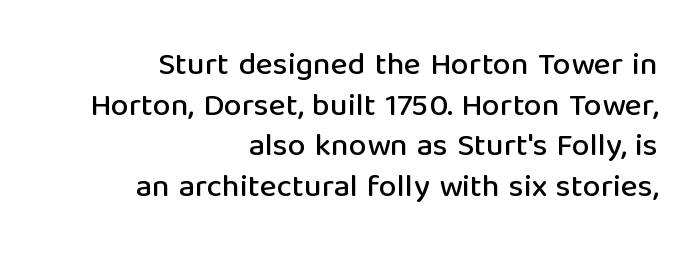
This sample has the flowing, uneven cadence of proportional lettering. The passage is arranged like a letterhead date or caption credit — flush right. The letters sit at their default tracking, neither squeezed nor spread. A typesetter would mark this as roman, not italic.
